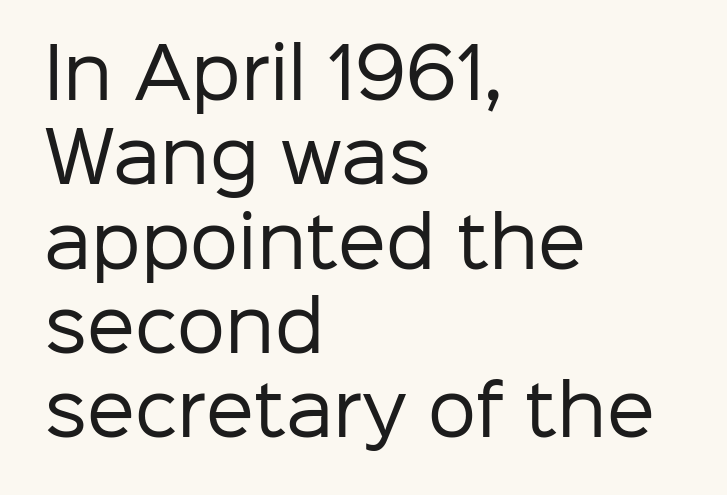
This reads as an unemphasized weight, regular at the heaviest. The type sits square on the baseline with zero lean. Check where the strokes stop: nothing finishes them off — pure sans. No word sits above an underline. Looks like regular typesetting: each glyph gets only the width it needs. The compositor pushed each line to the left boundary.
